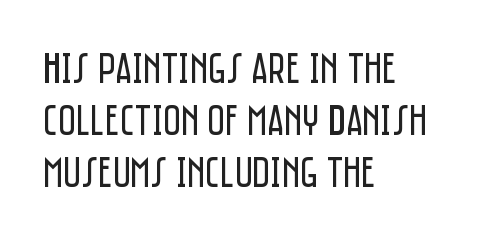
{"serif": "no", "italic": "no", "bold": "no", "weight": "regular", "width": "condensed", "stroke_contrast": "low", "x_height": "large", "monospaced": "no", "underline": "no", "align": "left", "line_spacing_ratio": 1.21, "letter_spacing": "normal", "letter_spacing_em": 0.0, "glyph_px": 43}
